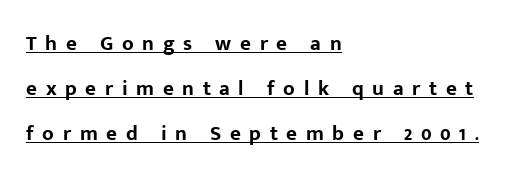
{"italic": "no", "bold": "yes", "underline": "yes", "align": "left", "line_spacing": "loose", "line_spacing_ratio": 2.15, "letter_spacing": "wide", "letter_spacing_em": 0.41, "glyph_px": 21}
